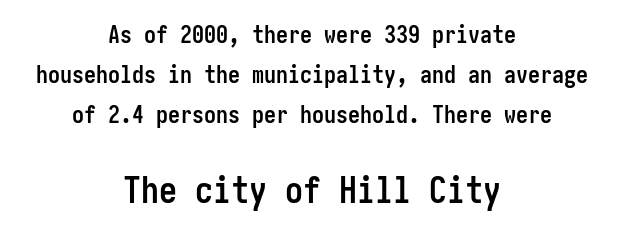
The image shows 36 px semibold, condensed sans-serif type, upright; set centered, normal line spacing (1.66x), normal letter spacing, not underlined; the second (bottom) block is 1.5x larger; low stroke contrast and a medium x-height.
